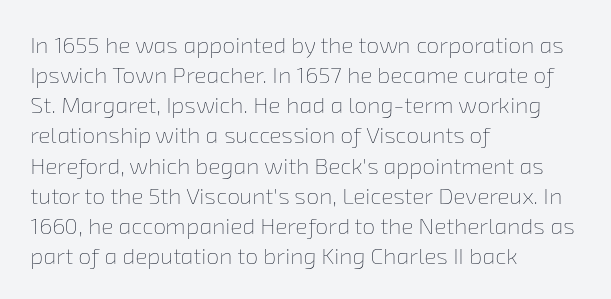
The gaps between neighbouring characters are ordinary and unremarkable. Left-aligned paragraph, ragged on the right. Weight: in the light-to-regular range. Honestly, there is no underline to notice here at all. These lines sit exactly where default settings would place them.
